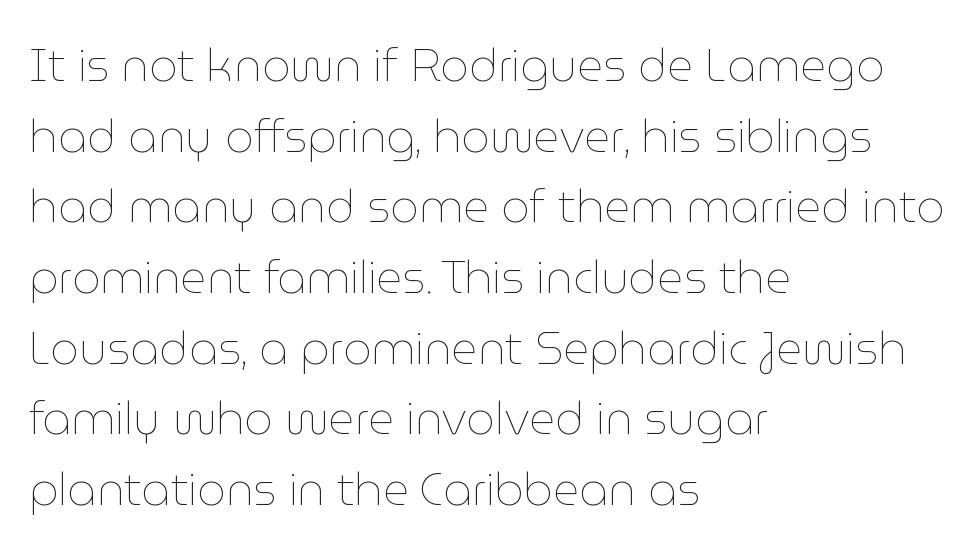
Inter-character spacing is left at the font's built-in metrics. Notice how the stems are strictly vertical — no italics here. Summary of weight: not heavy and not bold. This rendering uses left alignment, leaving the right contour irregular. Do the characters align in a grid? No, the font is proportional. Has an underline been added? It has not.
